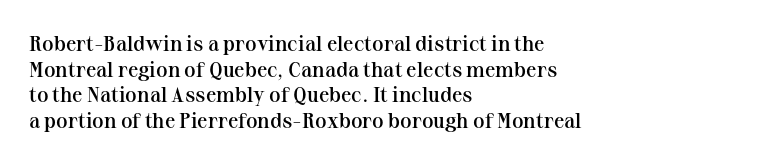
Nobody drew a line under any word here. The letters stand straight up with perfectly vertical stems. Emphasis by weight is partial: semibold. Nobody touched the tracking dial on this one. Compared with a centered layout, this one pins lines to the left instead.
